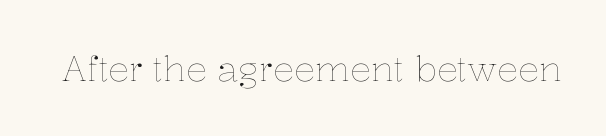
{"italic": "no", "bold": "no", "weight": "thin", "width": "normal", "stroke_contrast": "low", "x_height": "medium", "monospaced": "no", "underline": "no", "letter_spacing": "normal", "letter_spacing_em": 0.0, "glyph_px": 35}
